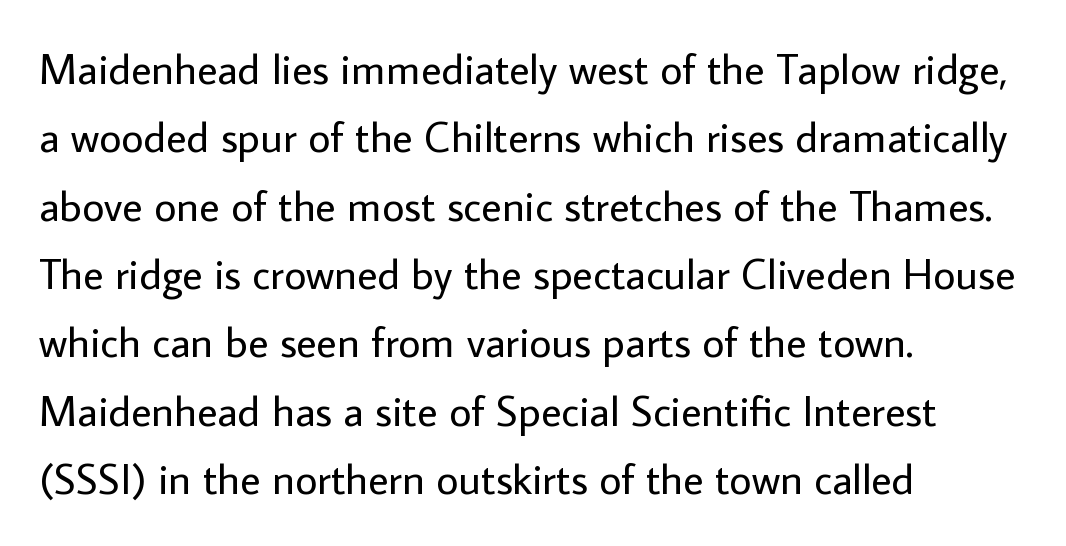
The image shows 43 px regular-weight sans-serif type, upright; set left-aligned, normal line spacing (1.59x), normal letter spacing, not underlined; low stroke contrast and a medium x-height.
